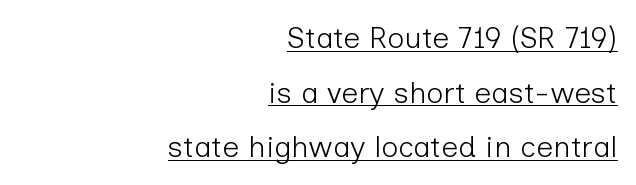
{"serif": "no", "italic": "no", "bold": "no", "weight": "light", "width": "normal", "stroke_contrast": "low", "x_height": "medium", "monospaced": "no", "underline": "yes", "align": "right", "line_spacing_ratio": 1.82, "letter_spacing": "normal", "letter_spacing_em": 0.0, "glyph_px": 30}
